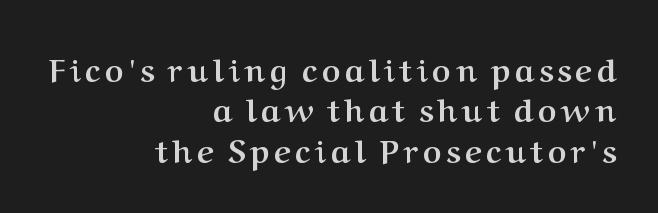
{"serif": "yes", "italic": "no", "bold": "yes", "weight": "semibold", "width": "normal", "stroke_contrast": "medium", "x_height": "medium", "monospaced": "no", "underline": "no", "align": "right", "line_spacing": "normal", "line_spacing_ratio": 1.26, "glyph_px": 32}
